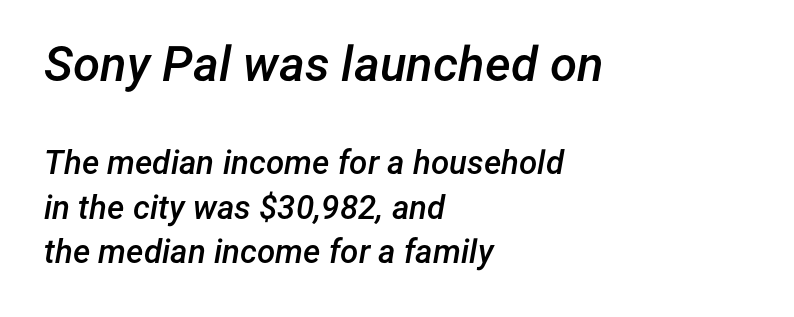
The image shows 49 px semibold type, italic (leaning right); set left-aligned, normal line spacing (1.35x), normal letter spacing, not underlined; the first (top) block is 1.48x larger; low stroke contrast and a medium x-height.
